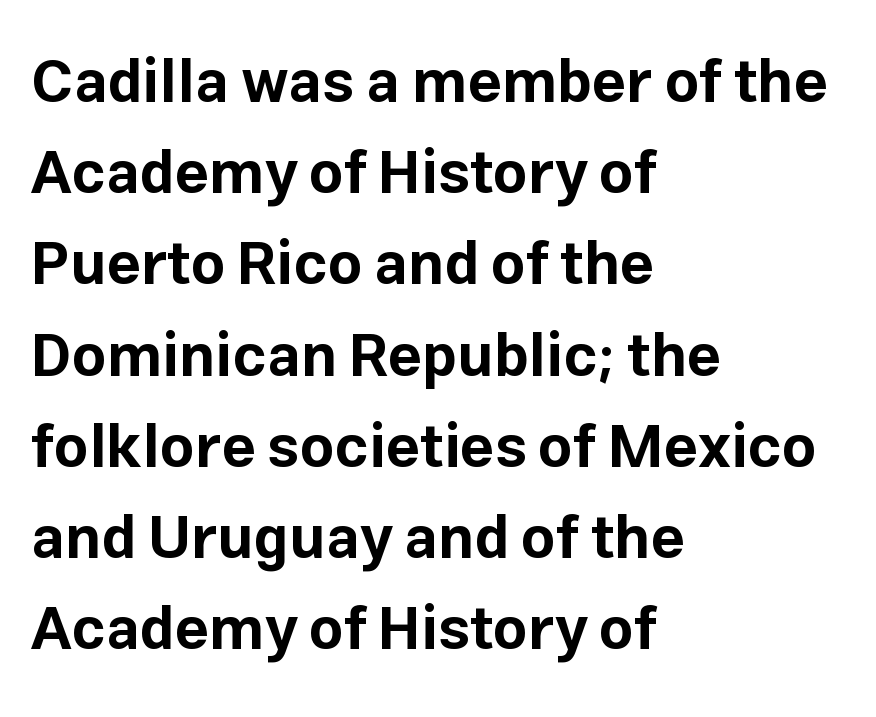
Q: Is the text bold? A: Yes.
Q: Is the text italic (slanted)? A: No, it is upright.
Q: Is the typeface a serif or a sans-serif typeface? A: Sans-serif.
Q: Is the text underlined? A: No.
Q: How is the paragraph aligned? A: Left-aligned.
Q: Is the spacing between letters normal or unusually wide? A: Normal.
Q: Is the spacing between lines tight, normal or loose? A: Normal.
Q: Width (condensed, normal, or wide)? A: Normal.
Q: Stroke contrast? A: Low.
Q: x-height? A: Medium.
Q: Monospaced? A: No.
